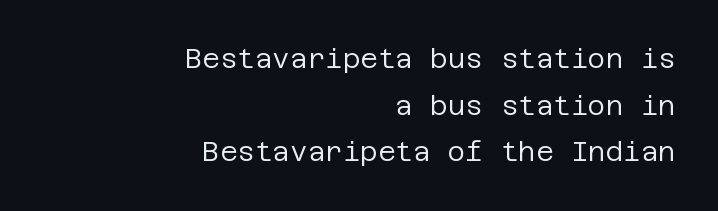
One-word summary of the alignment: right. The font's upright variant was chosen for this text. Stems and bowls with no extra thickness — not bold. What stands out about the letter spacing? Nothing — it is the standard amount.
